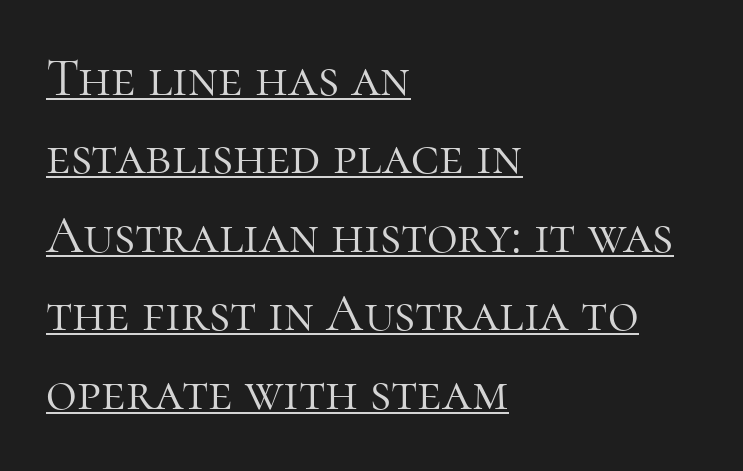
{"serif": "yes", "italic": "no", "bold": "no", "weight": "light", "width": "normal", "stroke_contrast": "high", "x_height": "medium", "monospaced": "no", "underline": "yes", "align": "left", "line_spacing": "normal", "line_spacing_ratio": 1.48, "letter_spacing": "normal", "letter_spacing_em": 0.0, "glyph_px": 53}
